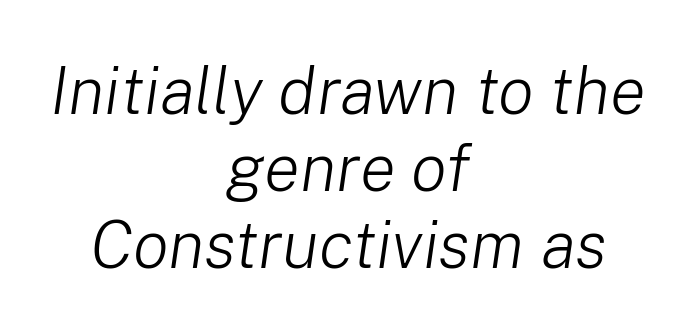
The image shows 67 px light type, italic (leaning right); set centered, tight line spacing (1.15x), normal letter spacing, not underlined; low stroke contrast and a medium x-height.
